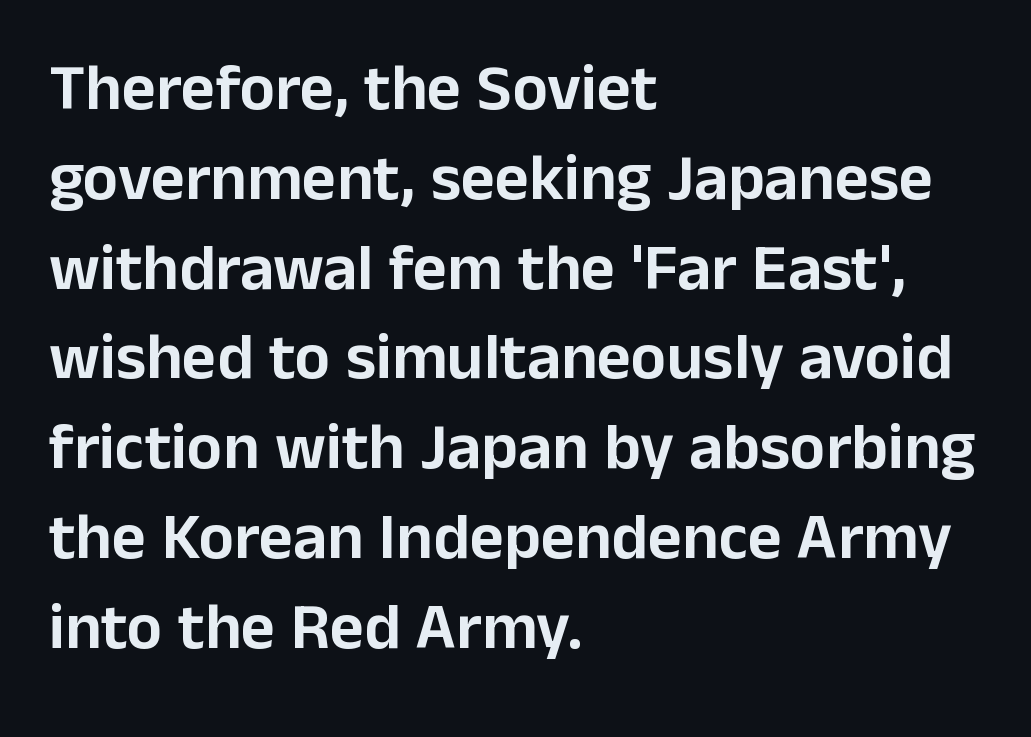
The image shows 66 px sans-serif type, upright; set left-aligned, normal line spacing (1.36x), normal letter spacing, not underlined; low stroke contrast and a medium x-height.
